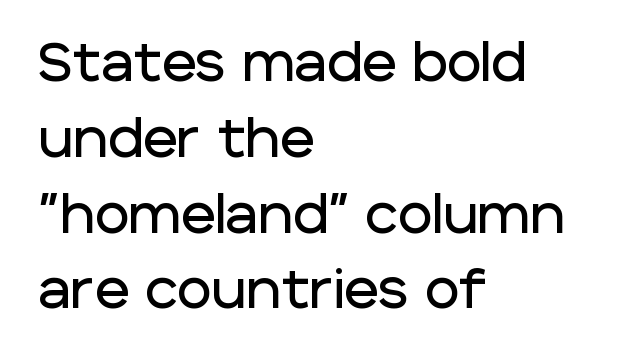
{"serif": "no", "italic": "no", "width": "normal", "stroke_contrast": "low", "x_height": "large", "monospaced": "no", "underline": "no", "align": "left", "line_spacing": "normal", "line_spacing_ratio": 1.43, "letter_spacing": "normal", "letter_spacing_em": 0.0, "glyph_px": 53}
